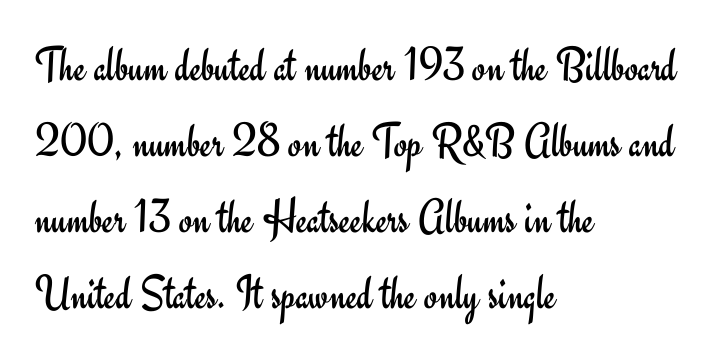
Character widths vary here, with narrow letters taking less room than wide ones. Quick note: interline space is typical. Rule under the text: the space is simply empty. Weight: regular or lighter. These lines are composed in type without serifs. The compositor pushed each line to the left boundary.
